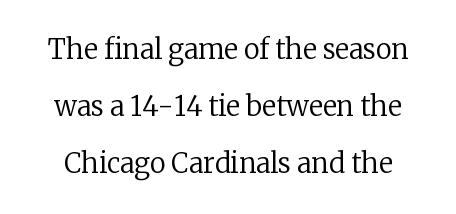
Q: Is the text bold? A: No.
Q: Is the text italic (slanted)? A: No, it is upright.
Q: Is the text underlined? A: No.
Q: Is the spacing between letters normal or unusually wide? A: Normal.
Q: Is the spacing between lines tight, normal or loose? A: Loose.
